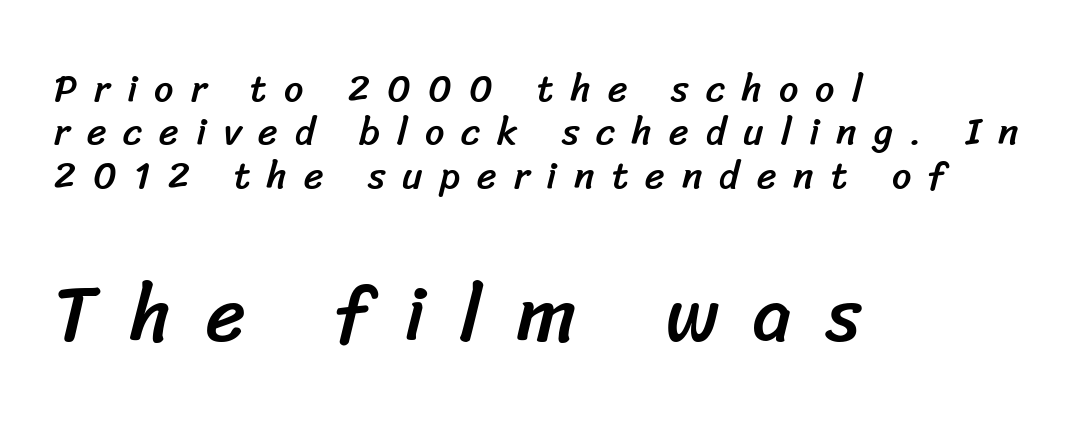
{"serif": "no", "width": "normal", "stroke_contrast": "low", "x_height": "medium", "monospaced": "no", "underline": "no", "align": "left", "line_spacing": "tight", "line_spacing_ratio": 1.14, "letter_spacing": "wide", "letter_spacing_em": 0.45, "larger_block": "second", "size_ratio": 2.03, "glyph_px": 77}
